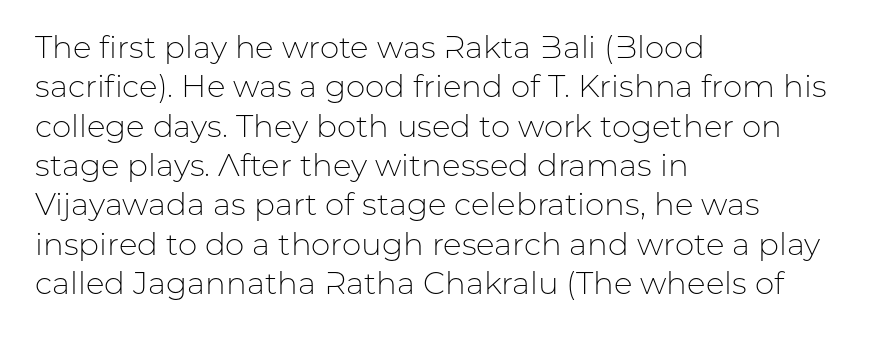
Q: Is the text bold? A: No.
Q: Is the text italic (slanted)? A: No, it is upright.
Q: Is the typeface a serif or a sans-serif typeface? A: Sans-serif.
Q: Is the text underlined? A: No.
Q: How is the paragraph aligned? A: Left-aligned.
Q: Is the spacing between letters normal or unusually wide? A: Normal.
Q: Is the spacing between lines tight, normal or loose? A: Normal.
Q: Width (condensed, normal, or wide)? A: Normal.
Q: Stroke contrast? A: Low.
Q: x-height? A: Medium.
Q: Monospaced? A: No.
